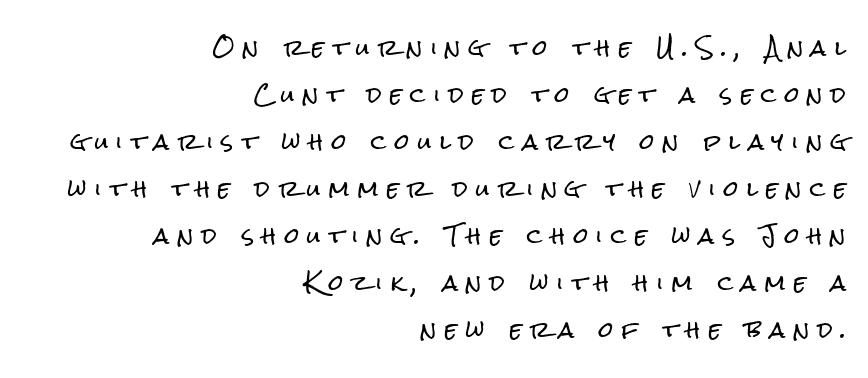
Q: Is the text italic (slanted)? A: No, it is upright.
Q: Is the text underlined? A: No.
Q: How is the paragraph aligned? A: Right-aligned.
Q: Is the spacing between letters normal or unusually wide? A: Unusually wide.
Q: Is the spacing between lines tight, normal or loose? A: Loose.
